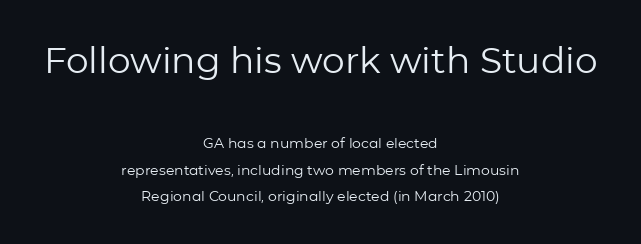
The image shows 36 px regular-weight sans-serif type, upright; set centered, line spacing 1.88x, normal letter spacing, not underlined; the first (top) block is 2.57x larger; low stroke contrast and a medium x-height.
